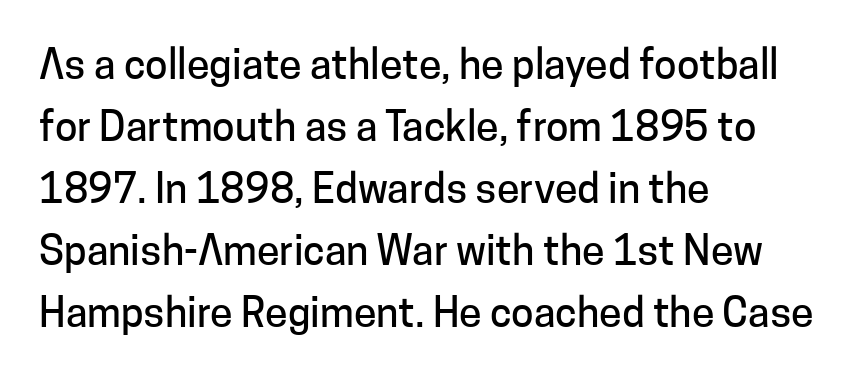
Q: Is the text italic (slanted)? A: No, it is upright.
Q: Is the typeface a serif or a sans-serif typeface? A: Sans-serif.
Q: Is the text underlined? A: No.
Q: How is the paragraph aligned? A: Left-aligned.
Q: Is the spacing between letters normal or unusually wide? A: Normal.
Q: Is the spacing between lines tight, normal or loose? A: Normal.
Q: Width (condensed, normal, or wide)? A: Normal.
Q: Stroke contrast? A: Low.
Q: x-height? A: Medium.
Q: Monospaced? A: No.
